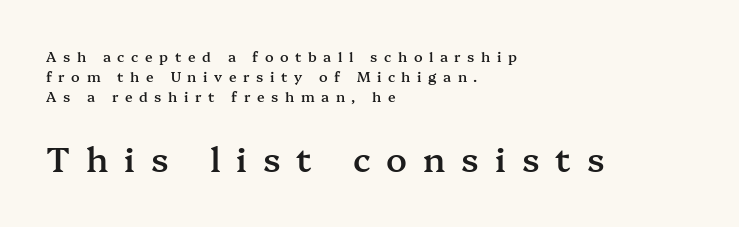
Q: Is the text bold? A: Semi-bold.
Q: Is the text italic (slanted)? A: No, it is upright.
Q: Is the typeface a serif or a sans-serif typeface? A: Serif.
Q: Is the text underlined? A: No.
Q: How is the paragraph aligned? A: Left-aligned.
Q: Is the spacing between letters normal or unusually wide? A: Unusually wide.
Q: Is the spacing between lines tight, normal or loose? A: Normal.
Q: Which block of text is set in a larger size, the first (top) or the second (bottom)? A: The second (bottom) one.
Q: Width (condensed, normal, or wide)? A: Normal.
Q: Stroke contrast? A: Medium.
Q: x-height? A: Medium.
Q: Monospaced? A: No.
